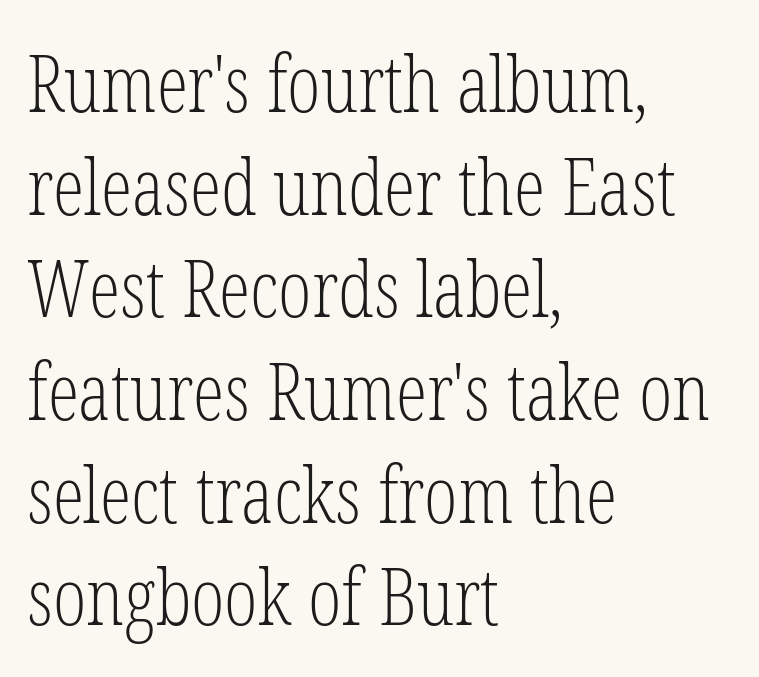
{"serif": "yes", "italic": "no", "bold": "no", "weight": "light", "width": "condensed", "stroke_contrast": "low", "x_height": "medium", "monospaced": "no", "underline": "no", "align": "left", "line_spacing": "normal", "line_spacing_ratio": 1.3, "letter_spacing": "normal", "letter_spacing_em": 0.0, "glyph_px": 79}
